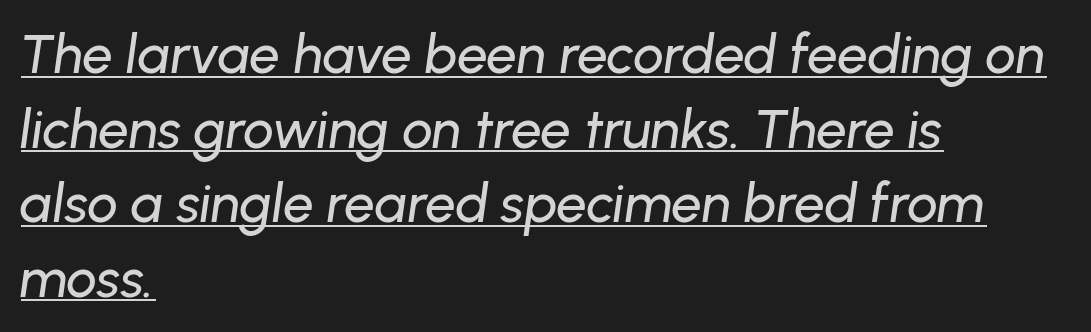
Observe the lean: these are italic letterforms. Reading down the block, your eye returns to a fixed left position each line. Is the letter spacing exaggerated? No — it looks like the ordinary default. Regarding leading, the lines here are spaced in the standard way. The lettering is marked with a stroke running underneath it.
